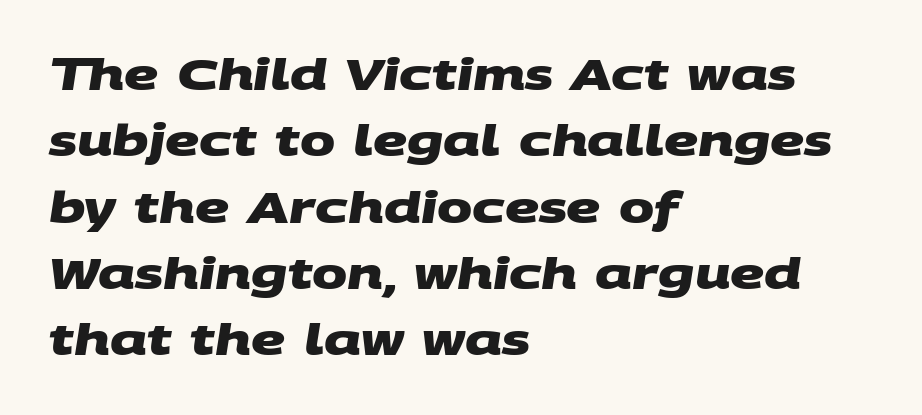
The image shows 42 px heavy, wide sans-serif type; set left-aligned, normal line spacing (1.58x), normal letter spacing, not underlined; medium stroke contrast and a large x-height.
